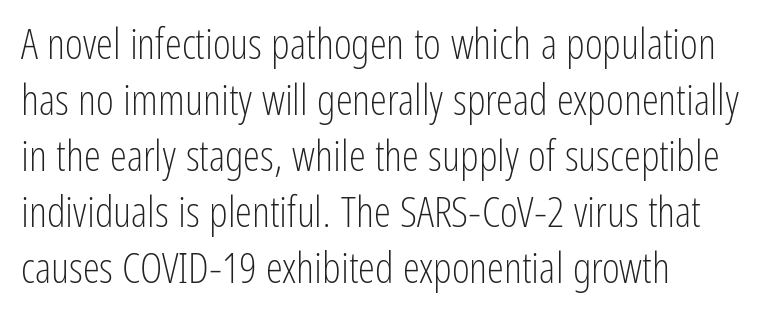
Q: Is the text bold? A: No.
Q: Is the text italic (slanted)? A: No, it is upright.
Q: Is the typeface a serif or a sans-serif typeface? A: Sans-serif.
Q: Is the text underlined? A: No.
Q: How is the paragraph aligned? A: Left-aligned.
Q: Is the spacing between letters normal or unusually wide? A: Normal.
Q: Is the spacing between lines tight, normal or loose? A: Normal.
Q: Width (condensed, normal, or wide)? A: Condensed.
Q: Stroke contrast? A: Low.
Q: x-height? A: Medium.
Q: Monospaced? A: No.
